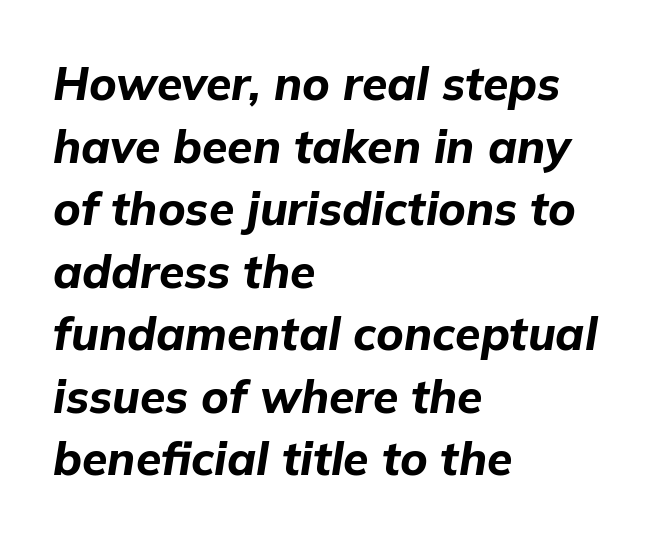
{"italic": "yes", "lean": "right", "slant_degrees": 9, "bold": "yes", "weight": "bold", "width": "normal", "stroke_contrast": "low", "x_height": "medium", "monospaced": "no", "underline": "no", "align": "left", "line_spacing": "normal", "line_spacing_ratio": 1.36, "letter_spacing": "normal", "letter_spacing_em": 0.0, "glyph_px": 46}
